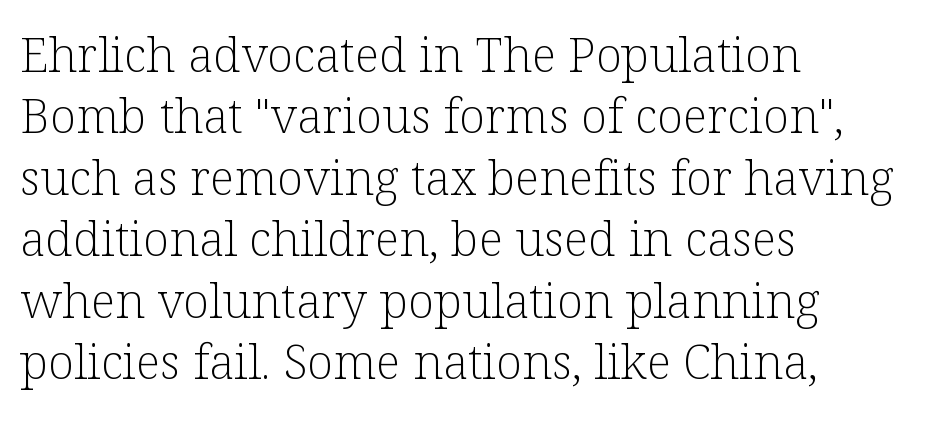
The letterforms sit at book weight or below. Visually the block forms a straight wall on the left and a jagged coastline on the right. Students, observe: this is what conventionally led text looks like. Here the designer chose a conventional face with non-uniform glyph widths. Glyph-to-glyph distance matches everyday printed text. The lettering stays uniformly vertical, giving the passage a roman look.
